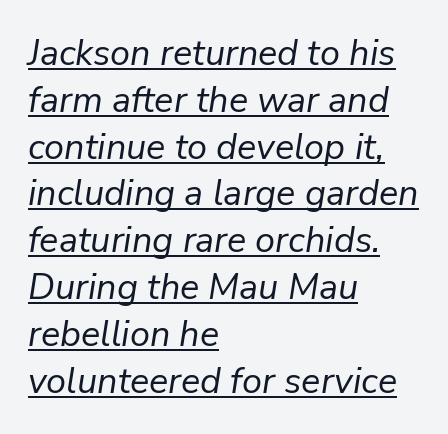
{"italic": "yes", "lean": "right", "slant_degrees": 9, "bold": "no", "weight": "regular", "width": "normal", "stroke_contrast": "low", "x_height": "medium", "monospaced": "no", "underline": "yes", "align": "left", "line_spacing": "normal", "line_spacing_ratio": 1.3, "letter_spacing": "normal", "letter_spacing_em": 0.0, "glyph_px": 36}
